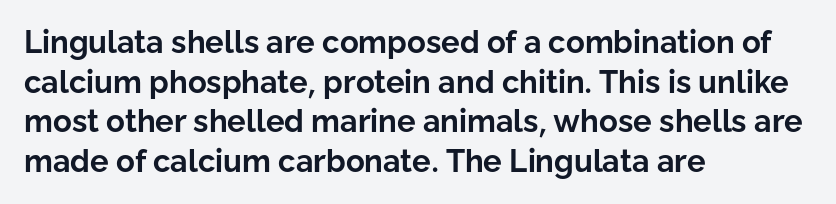
{"serif": "no", "italic": "no", "bold": "yes", "weight": "bold", "width": "normal", "stroke_contrast": "low", "x_height": "medium", "monospaced": "no", "underline": "no", "align": "left", "line_spacing": "normal", "line_spacing_ratio": 1.28, "letter_spacing": "normal", "letter_spacing_em": 0.0, "glyph_px": 31}
